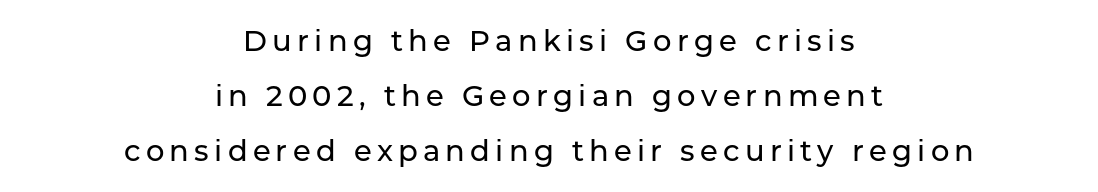
The image shows 29 px sans-serif type, upright; set centered, loose line spacing (1.9x), not underlined; low stroke contrast and a medium x-height.
